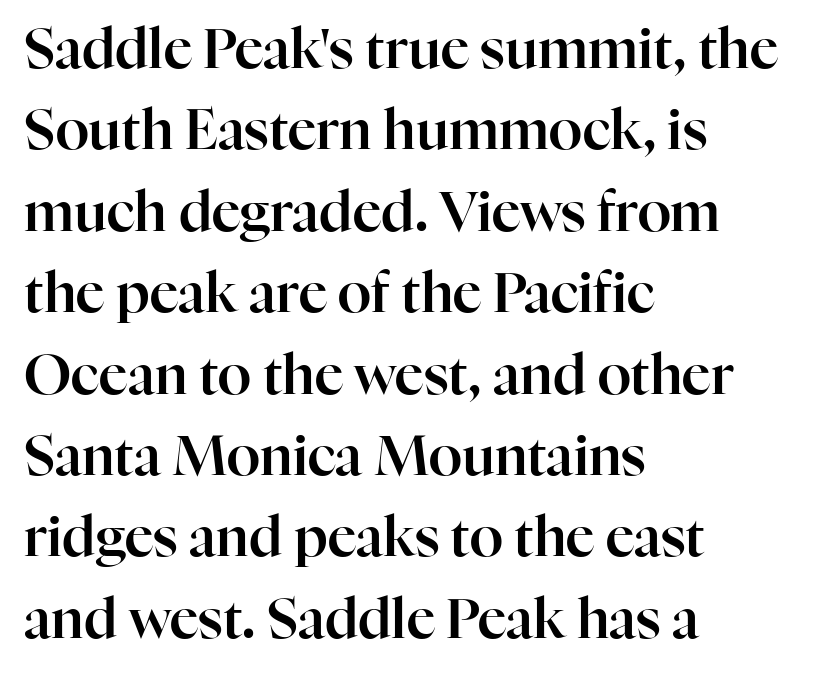
The type is set solid horizontally, with unmodified tracking. The foot of each line stays bare and open. Line beginnings align vertically; line endings do not. Is this a fixed-width face? No — the glyphs have proportional, varying widths.
